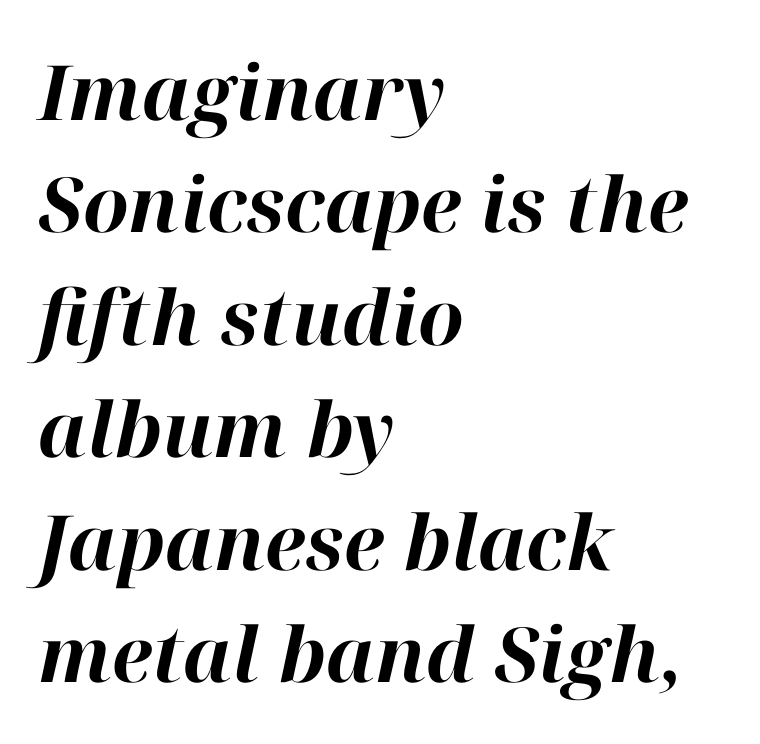
Q: Is the text bold? A: Yes.
Q: Is the text italic (slanted)? A: Yes, it leans right by about 12 degrees.
Q: Is the text underlined? A: No.
Q: How is the paragraph aligned? A: Left-aligned.
Q: Is the spacing between letters normal or unusually wide? A: Normal.
Q: Is the spacing between lines tight, normal or loose? A: Normal.
Q: Width (condensed, normal, or wide)? A: Normal.
Q: Stroke contrast? A: High.
Q: x-height? A: Medium.
Q: Monospaced? A: No.
